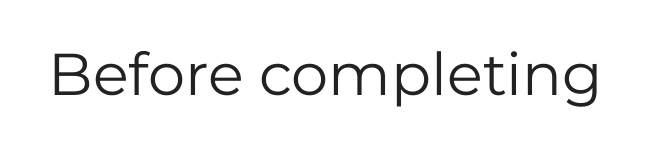
{"serif": "no", "italic": "no", "bold": "no", "weight": "regular", "width": "normal", "stroke_contrast": "low", "x_height": "medium", "monospaced": "no", "underline": "no", "letter_spacing": "normal", "letter_spacing_em": 0.0, "glyph_px": 59}
